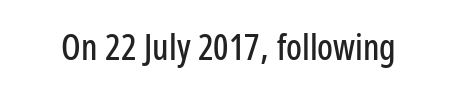
{"serif": "no", "italic": "no", "width": "condensed", "stroke_contrast": "low", "x_height": "medium", "monospaced": "no", "underline": "no", "letter_spacing": "normal", "letter_spacing_em": 0.0, "glyph_px": 35}
